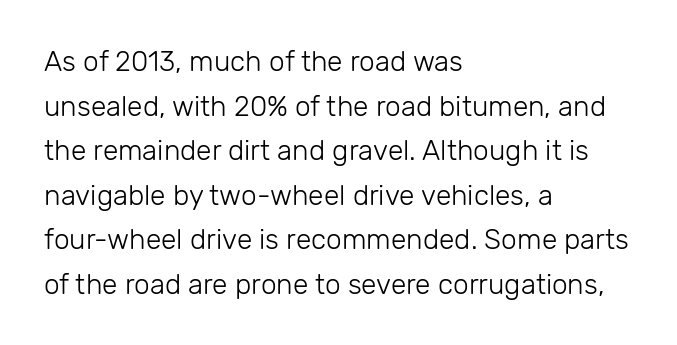
{"serif": "no", "italic": "no", "bold": "no", "weight": "light", "width": "normal", "stroke_contrast": "low", "x_height": "medium", "monospaced": "no", "underline": "no", "align": "left", "line_spacing": "normal", "line_spacing_ratio": 1.59, "letter_spacing": "normal", "letter_spacing_em": 0.0, "glyph_px": 28}
